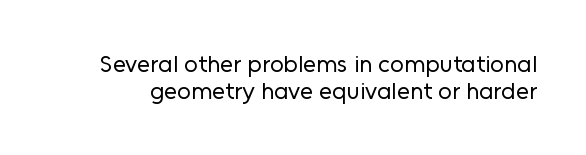
Q: Is the text bold? A: No.
Q: Is the text italic (slanted)? A: No, it is upright.
Q: Is the text underlined? A: No.
Q: Is the spacing between letters normal or unusually wide? A: Normal.
Q: Is the spacing between lines tight, normal or loose? A: Tight.
